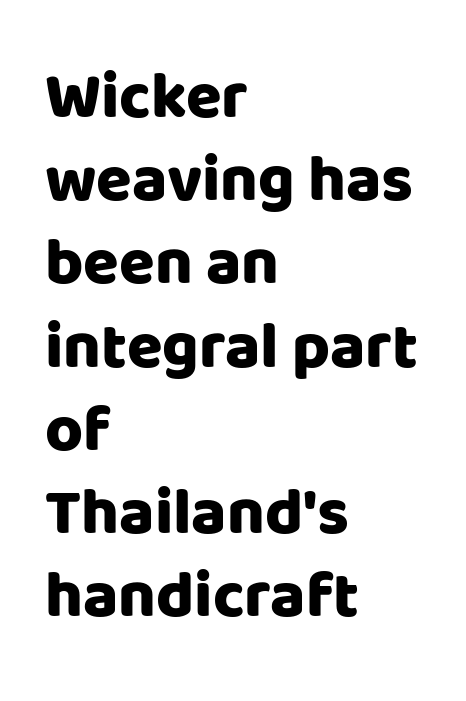
The image shows 65 px heavy sans-serif type, upright; set left-aligned, normal line spacing (1.28x), normal letter spacing, not underlined; low stroke contrast and a large x-height.
